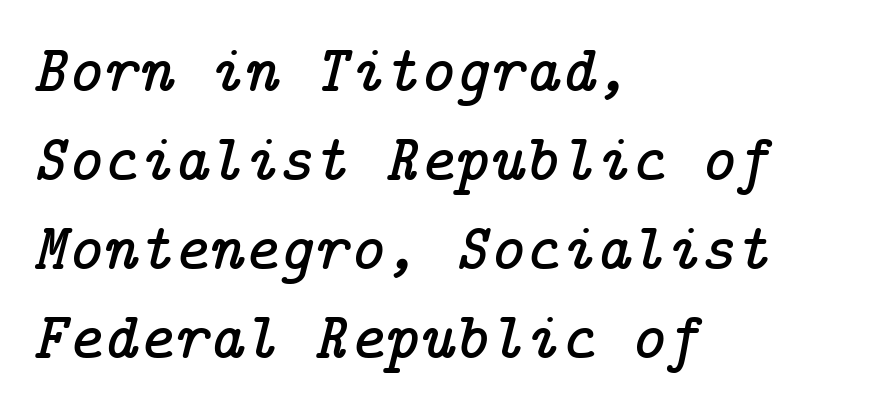
{"serif": "yes", "italic": "yes", "lean": "right", "slant_degrees": 14, "width": "normal", "stroke_contrast": "low", "x_height": "medium", "underline": "no", "align": "left", "line_spacing": "normal", "line_spacing_ratio": 1.33, "letter_spacing": "normal", "letter_spacing_em": 0.0, "glyph_px": 67}
